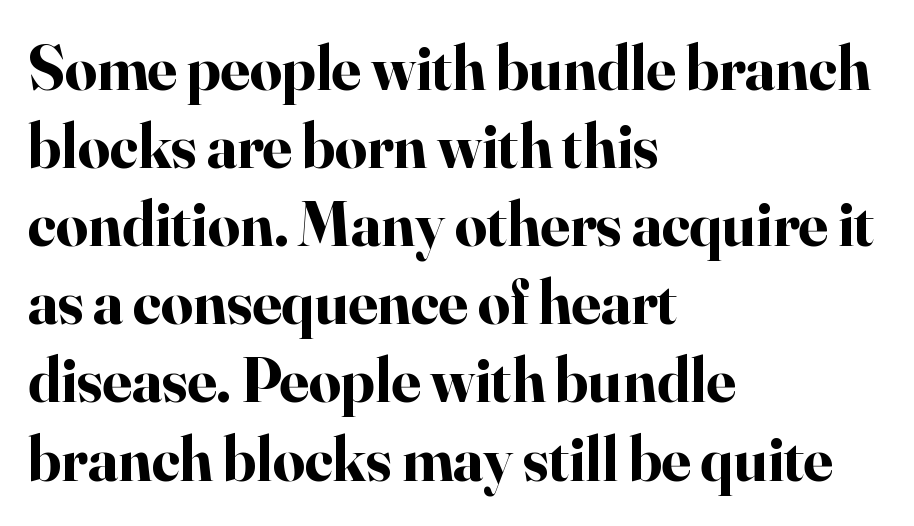
The image shows 63 px bold serif type, upright; set left-aligned, line spacing 1.24x, normal letter spacing, not underlined; high stroke contrast and a small x-height.
